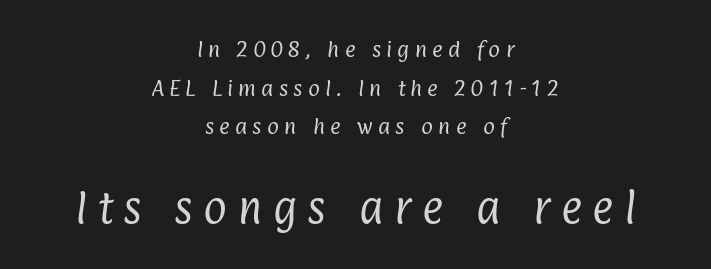
Q: Is the text bold? A: No.
Q: Is the typeface a serif or a sans-serif typeface? A: Sans-serif.
Q: Is the text underlined? A: No.
Q: How is the paragraph aligned? A: Centered.
Q: Is the spacing between letters normal or unusually wide? A: Unusually wide.
Q: Is the spacing between lines tight, normal or loose? A: Loose.
Q: Which block of text is set in a larger size, the first (top) or the second (bottom)? A: The second (bottom) one.
Q: Width (condensed, normal, or wide)? A: Condensed.
Q: Stroke contrast? A: Low.
Q: x-height? A: Medium.
Q: Monospaced? A: No.
